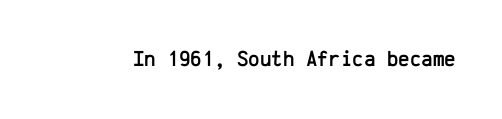
The image shows 22 px text type, upright; set normal letter spacing, not underlined.
